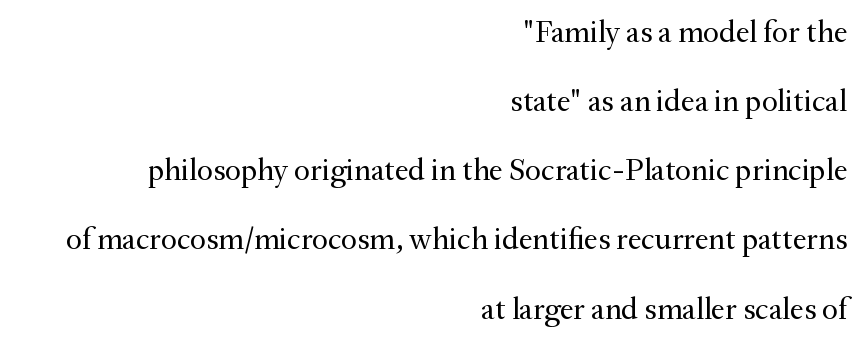
Little horizontal feet cap the strokes, marking this as serif type. The lettering holds an erect, upright posture throughout. The cut favours lightness, reaching ordinary text weight at its darkest. Loosely led — the rows are spread out. You could not count columns in this text — the font is proportionally spaced. Lines of text with bare space underneath.
